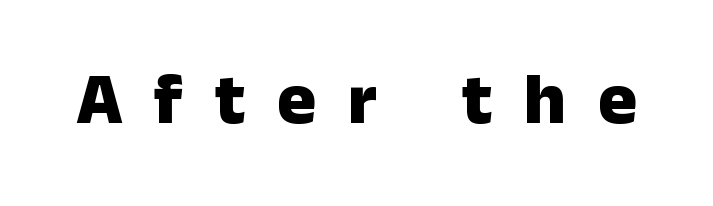
The image shows 73 px heavy sans-serif type, upright; set unusually wide letter spacing (+0.44 em), not underlined; low stroke contrast and a medium x-height.
